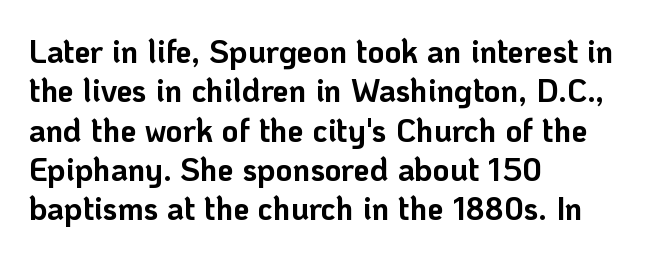
Quick note: underline off. Line starts are locked; line ends wander. Each letter keeps its own natural width here, so spacing adapts to shape. Its strokes are broad and dark, the hallmark of bold type.
